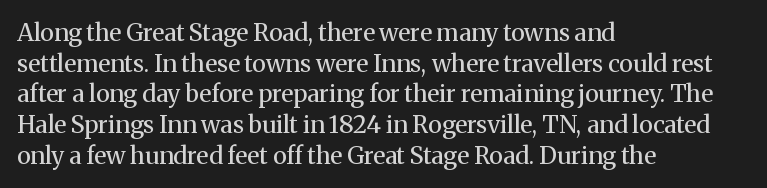
The image shows 24 px text type, upright; set left-aligned, normal line spacing (1.28x), normal letter spacing, not underlined.
